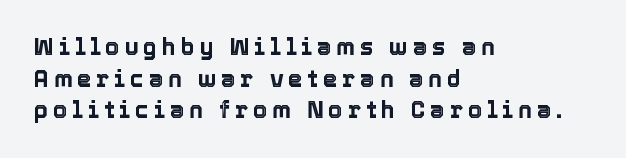
{"italic": "no", "underline": "no", "align": "left", "line_spacing": "normal", "line_spacing_ratio": 1.37, "letter_spacing": "wide", "letter_spacing_em": 0.21, "glyph_px": 23}
